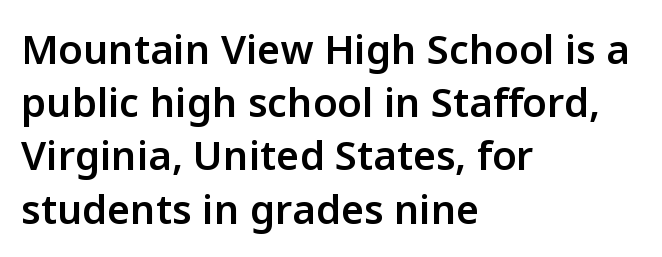
{"serif": "no", "italic": "no", "bold": "semi", "weight": "semibold", "width": "normal", "stroke_contrast": "low", "x_height": "medium", "monospaced": "no", "underline": "no", "align": "left", "line_spacing": "normal", "line_spacing_ratio": 1.33, "letter_spacing": "normal", "letter_spacing_em": 0.0, "glyph_px": 40}
